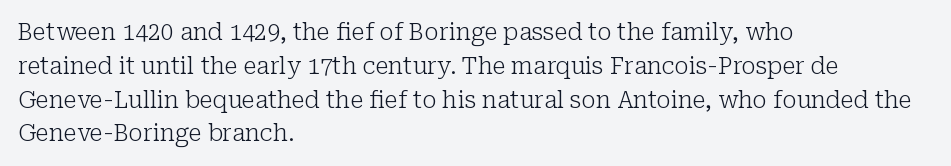
Just letters on the line, the space beneath them empty. Evenly set lines give the paragraph a standard silhouette. Heft: none added — not bold. Notice how the passage keeps a crisp vertical edge on the left only. No extra tracking has been applied to these lines. A roman cut, with each character standing at attention.
